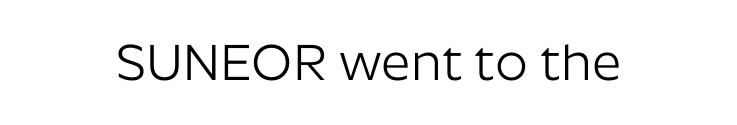
Underline: absent. Nothing heavy about these letters — not bold at all. The letters sit at their default tracking, neither squeezed nor spread. Looks like regular typesetting: each glyph gets only the width it needs. The lettering holds an erect, upright posture throughout.
